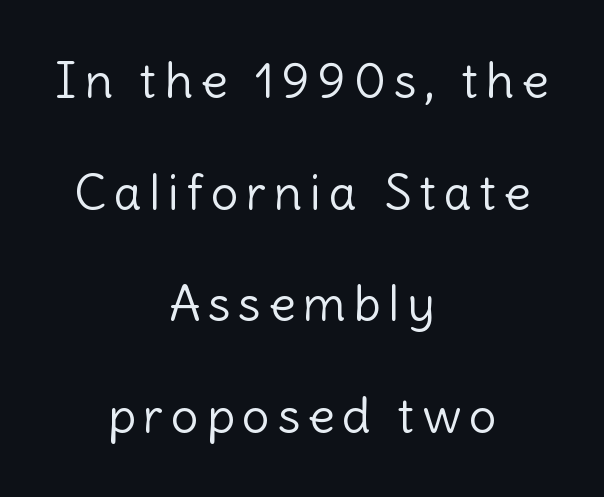
{"serif": "no", "italic": "no", "bold": "no", "weight": "light", "width": "normal", "x_height": "medium", "monospaced": "no", "underline": "no", "align": "center", "line_spacing": "loose", "line_spacing_ratio": 2.28, "glyph_px": 49}
